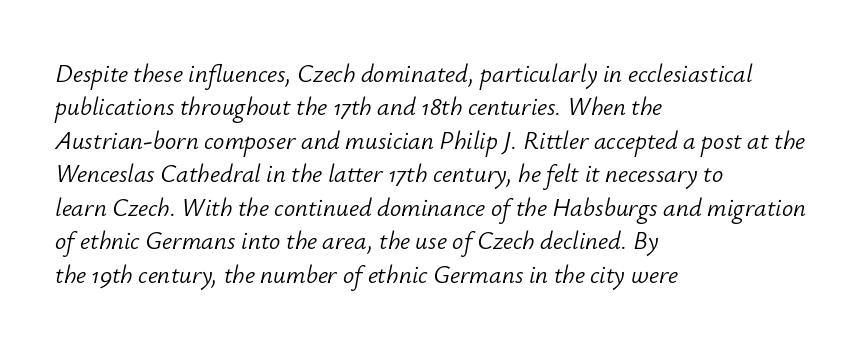
{"italic": "yes", "lean": "right", "slant_degrees": 12, "bold": "no", "underline": "no", "align": "left", "line_spacing": "normal", "line_spacing_ratio": 1.34, "letter_spacing": "normal", "letter_spacing_em": 0.0, "glyph_px": 25}
